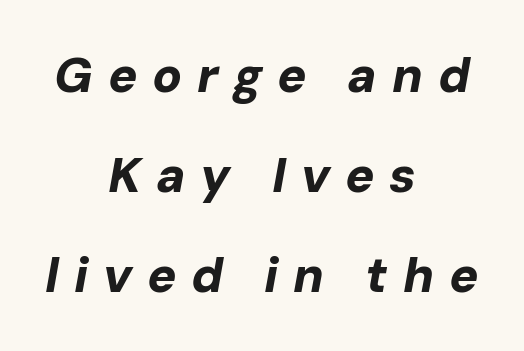
Q: Is the text bold? A: Yes.
Q: Is the text italic (slanted)? A: Yes, it leans right by about 10 degrees.
Q: Is the text underlined? A: No.
Q: How is the paragraph aligned? A: Centered.
Q: Is the spacing between letters normal or unusually wide? A: Unusually wide.
Q: Is the spacing between lines tight, normal or loose? A: Loose.
Q: Width (condensed, normal, or wide)? A: Normal.
Q: Stroke contrast? A: Low.
Q: x-height? A: Medium.
Q: Monospaced? A: No.
